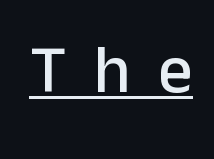
Q: Is the text italic (slanted)? A: No, it is upright.
Q: Is the typeface a serif or a sans-serif typeface? A: Sans-serif.
Q: Is the text underlined? A: Yes.
Q: Is the spacing between letters normal or unusually wide? A: Unusually wide.
Q: Width (condensed, normal, or wide)? A: Normal.
Q: Stroke contrast? A: Low.
Q: x-height? A: Medium.
Q: Monospaced? A: No.
